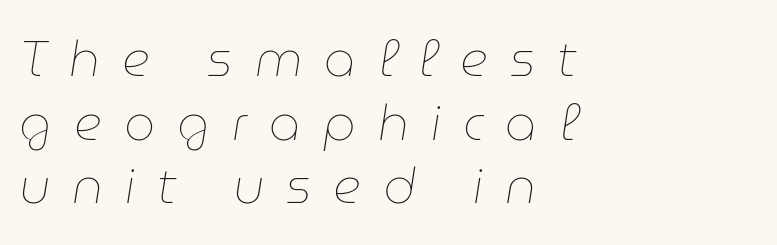
Q: Is the text bold? A: No.
Q: Is the text italic (slanted)? A: Yes, it leans right by about 9 degrees.
Q: Is the text underlined? A: No.
Q: How is the paragraph aligned? A: Left-aligned.
Q: Is the spacing between letters normal or unusually wide? A: Unusually wide.
Q: Is the spacing between lines tight, normal or loose? A: Normal.
Q: Width (condensed, normal, or wide)? A: Normal.
Q: Stroke contrast? A: Low.
Q: x-height? A: Medium.
Q: Monospaced? A: No.
